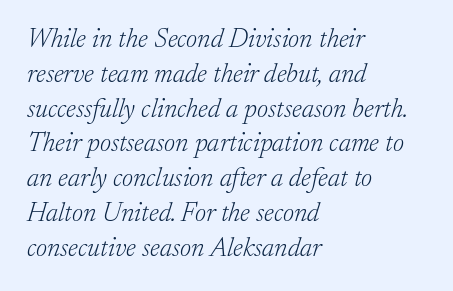
Q: Is the text bold? A: No.
Q: Is the text italic (slanted)? A: Yes, it leans right by about 17 degrees.
Q: Is the text underlined? A: No.
Q: How is the paragraph aligned? A: Left-aligned.
Q: Is the spacing between letters normal or unusually wide? A: Normal.
Q: Is the spacing between lines tight, normal or loose? A: Normal.
